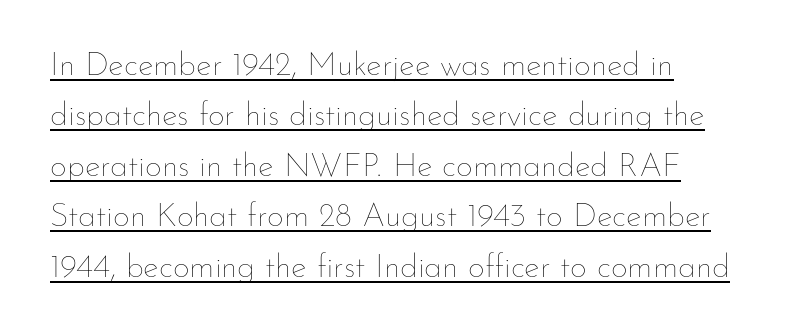
{"italic": "no", "bold": "no", "weight": "thin", "width": "normal", "stroke_contrast": "low", "x_height": "small", "monospaced": "no", "underline": "yes", "line_spacing": "normal", "line_spacing_ratio": 1.53, "letter_spacing": "normal", "letter_spacing_em": 0.0, "glyph_px": 33}
